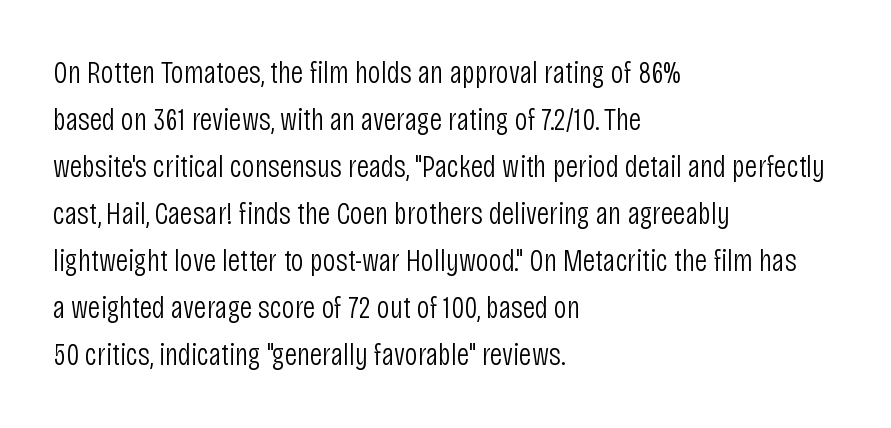
{"serif": "no", "italic": "no", "bold": "no", "weight": "light", "width": "condensed", "stroke_contrast": "low", "x_height": "large", "monospaced": "no", "underline": "no", "align": "left", "line_spacing": "normal", "line_spacing_ratio": 1.47, "letter_spacing": "normal", "letter_spacing_em": 0.0, "glyph_px": 32}
